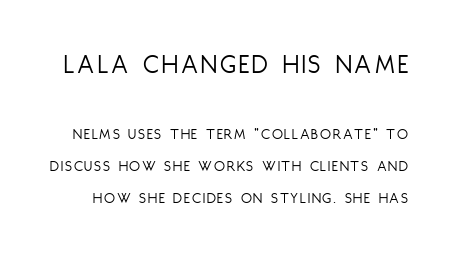
A roman cut, with each character standing at attention. The characters are drawn with everyday or finer stroke widths. Type size steps down from the first block to the second. A sans-serif font was chosen for this passage. Descenders are the only things crossing below the line. Here the designer chose a conventional face with non-uniform glyph widths.
